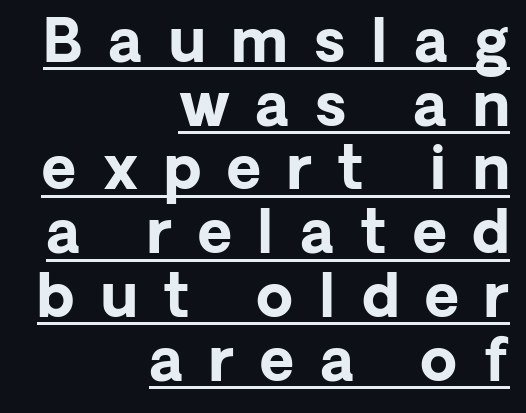
Caption: multi-line text, flush right, ragged left. Character widths vary here, with narrow letters taking less room than wide ones. Compared with undecorated copy, this sample adds a rule below the words. Rows of type sit shoulder to shoulder in the vertical direction. Between one letter and the next there's a generous, obvious gap. Note: no serifs on the glyphs.
